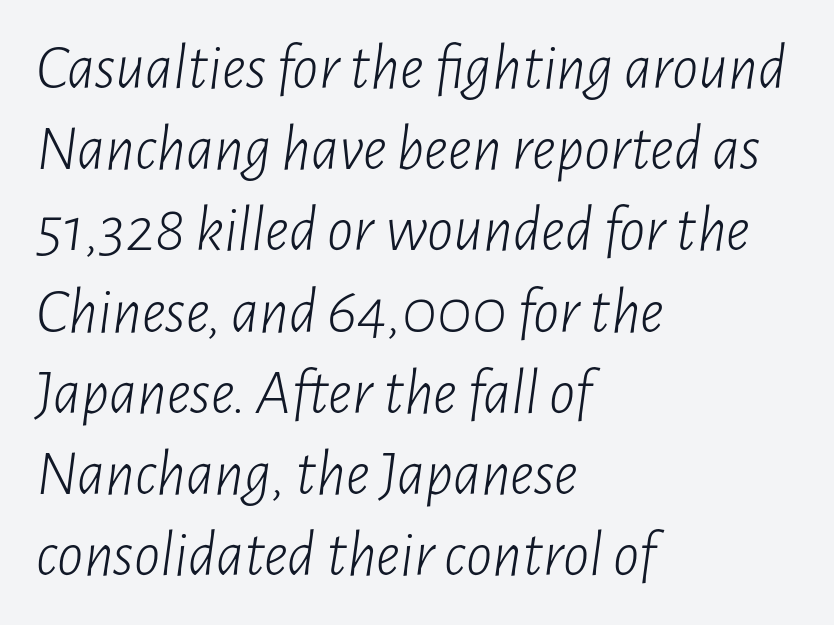
{"italic": "yes", "lean": "right", "slant_degrees": 7, "bold": "no", "weight": "light", "width": "condensed", "stroke_contrast": "low", "x_height": "medium", "monospaced": "no", "underline": "no", "align": "left", "line_spacing": "normal", "line_spacing_ratio": 1.25, "letter_spacing": "normal", "letter_spacing_em": 0.0, "glyph_px": 65}
